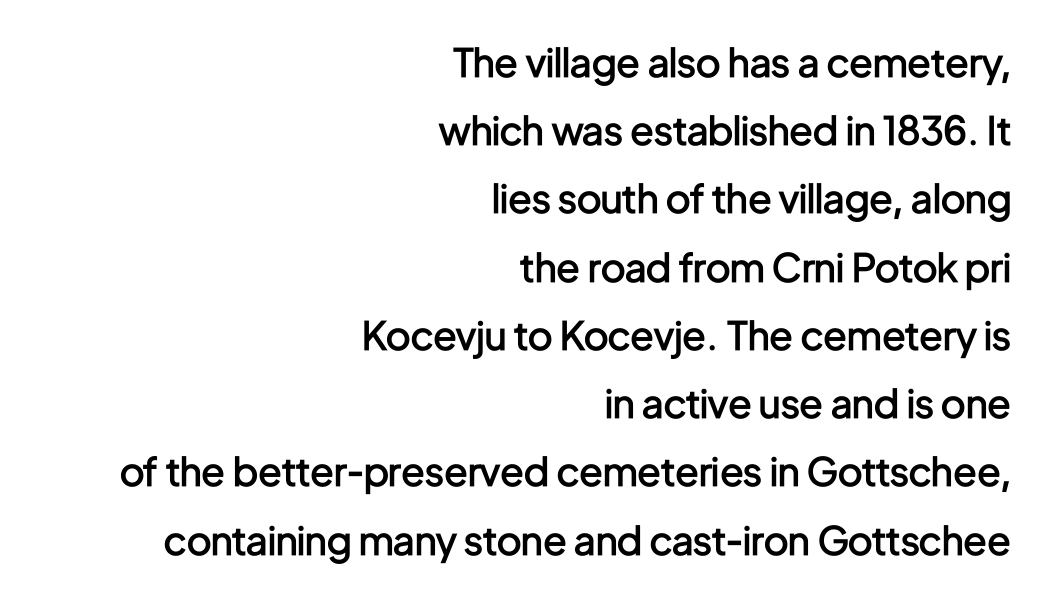
Q: Is the text bold? A: Semi-bold.
Q: Is the text italic (slanted)? A: No, it is upright.
Q: Is the typeface a serif or a sans-serif typeface? A: Sans-serif.
Q: Is the text underlined? A: No.
Q: How is the paragraph aligned? A: Right-aligned.
Q: Is the spacing between letters normal or unusually wide? A: Normal.
Q: Width (condensed, normal, or wide)? A: Condensed.
Q: Stroke contrast? A: Low.
Q: x-height? A: Medium.
Q: Monospaced? A: No.
